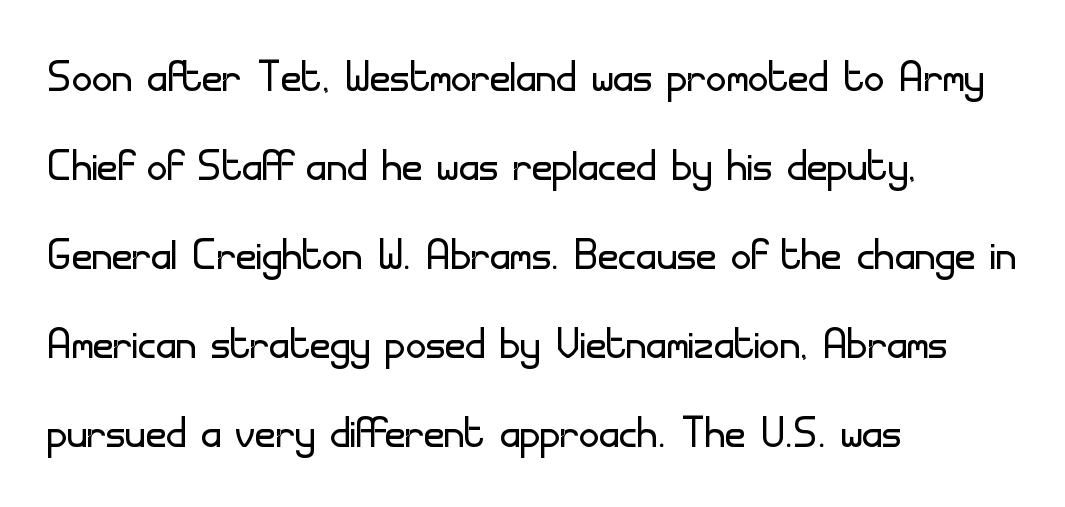
The image shows 56 px light sans-serif type, upright; set left-aligned, normal line spacing (1.59x), normal letter spacing, not underlined; low stroke contrast and a small x-height.
